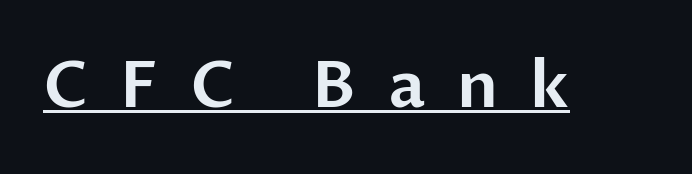
{"serif": "no", "italic": "no", "width": "normal", "stroke_contrast": "low", "x_height": "medium", "monospaced": "no", "underline": "yes", "letter_spacing": "wide", "letter_spacing_em": 0.5, "glyph_px": 64}
